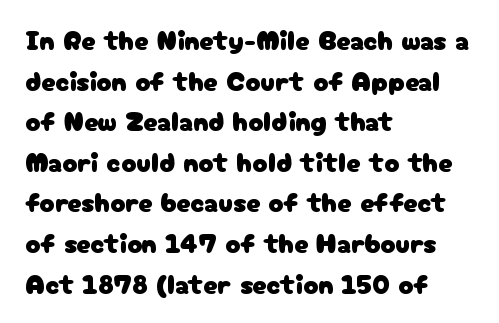
The image shows 28 px sans-serif type, upright; set left-aligned, normal line spacing (1.45x), normal letter spacing, not underlined; low stroke contrast and a medium x-height.
